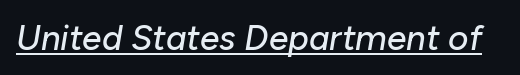
The image shows 35 px text type, italic (leaning right); set normal letter spacing, underlined; low stroke contrast and a medium x-height.
